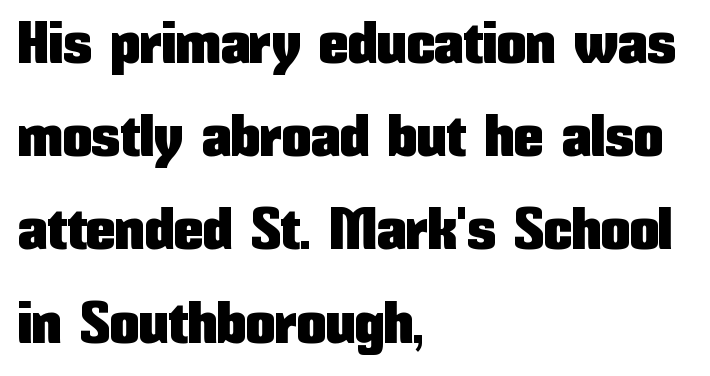
The line-height multiplier appears to be the usual default. This rendering features lettering with no underline. The passage shown is typeset with a sans-serif family. The rag falls on the right side of this text block. Proportional: the letters do not fall into vertical columns.
